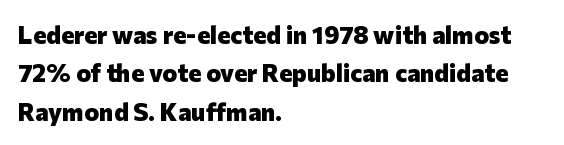
{"italic": "no", "bold": "yes", "underline": "no", "align": "left", "line_spacing": "normal", "line_spacing_ratio": 1.54, "letter_spacing": "normal", "letter_spacing_em": 0.0, "glyph_px": 25}
